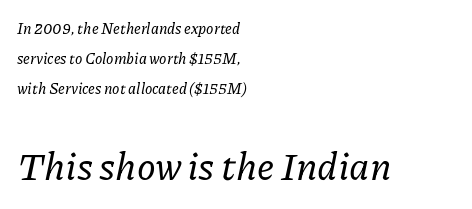
Each word holds together tightly as a unit, with standard inter-letter gaps. Regarding leading, the lines here are spaced well apart. The baseline area is clear. The more generous point size was reserved for the lower chunk. If you drew a line through each stem, it would be angled.
